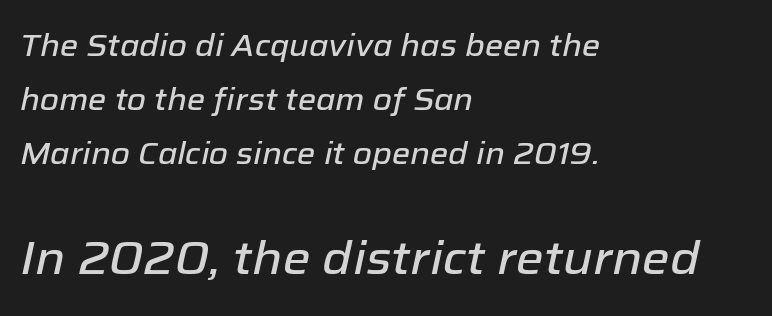
Q: Is the text italic (slanted)? A: Yes, it leans right by about 12 degrees.
Q: Is the text underlined? A: No.
Q: How is the paragraph aligned? A: Left-aligned.
Q: Is the spacing between letters normal or unusually wide? A: Normal.
Q: Which block of text is set in a larger size, the first (top) or the second (bottom)? A: The second (bottom) one.
Q: Width (condensed, normal, or wide)? A: Normal.
Q: Stroke contrast? A: Low.
Q: x-height? A: Medium.
Q: Monospaced? A: No.
